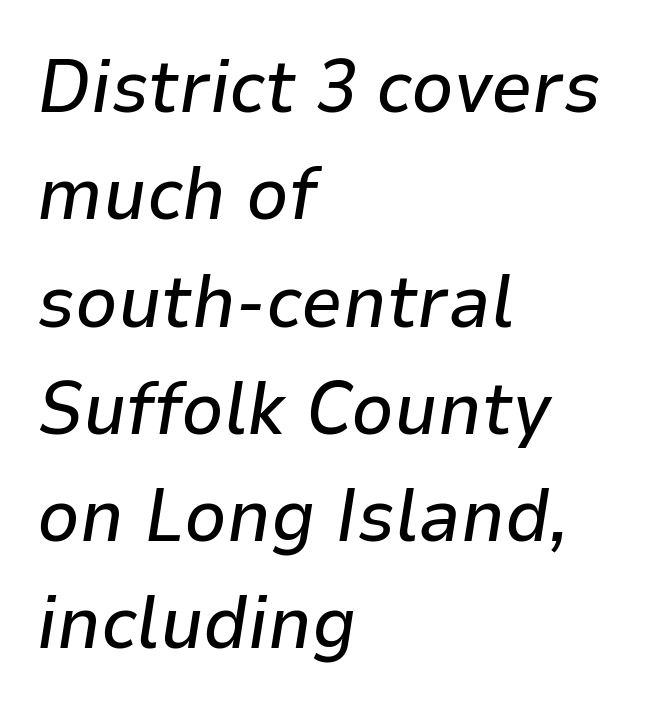
Default kerning and tracking; the words read as compact shapes. Clear beneath every line of the passage. The passage shown stacks its lines at a standard gap. Compared with ordinary roman type, these characters are visibly tilted. The face used here is proportionally spaced, like ordinary book or web type. These lines are set flush left with a ragged right edge.
